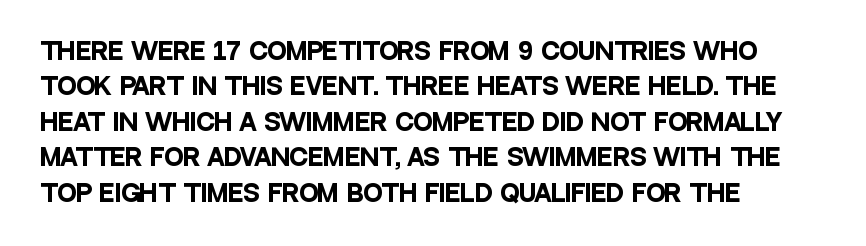
The strip under each line holds only bare page. The designer left line spacing at the default. Typeset ragged right — the left edge is the straight one. Heavy-handed strokes throughout: this text is bold.
